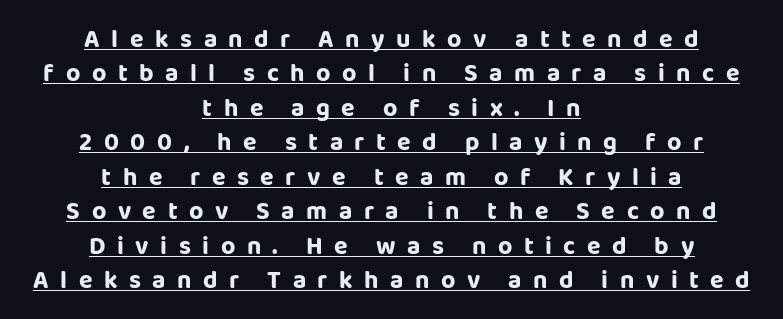
The image shows 25 px bold type, upright; set centered, normal line spacing (1.38x), unusually wide letter spacing (+0.46 em), underlined.
